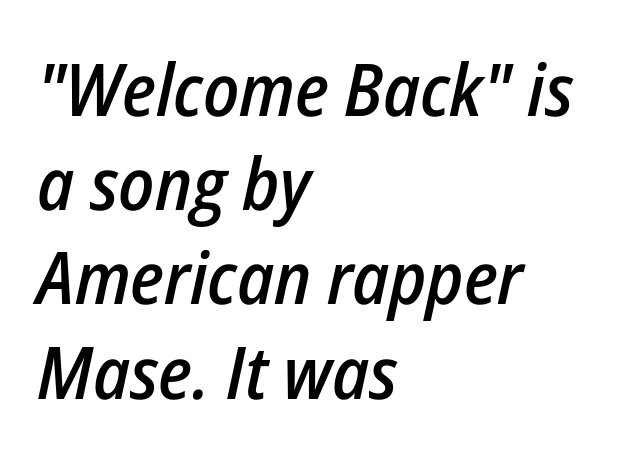
The image shows 73 px semibold, condensed type, italic (leaning right); set left-aligned, normal line spacing (1.29x), normal letter spacing, not underlined; low stroke contrast and a medium x-height.
